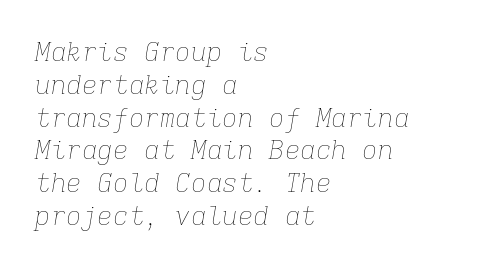
Left-aligned paragraph, ragged on the right. The type is set solid horizontally, with unmodified tracking. This reads as an unemphasized weight, regular at the heaviest. Evenly set lines give the paragraph a standard silhouette.
